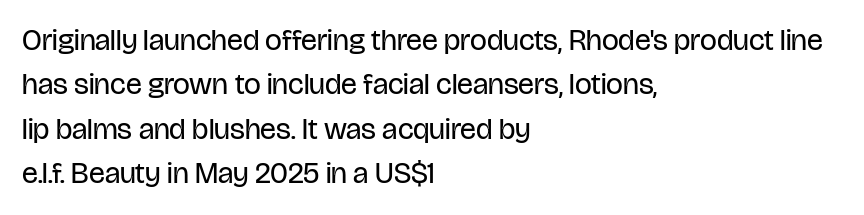
The image shows 30 px regular-weight, condensed sans-serif type, upright; set left-aligned, normal line spacing (1.48x), normal letter spacing, not underlined; low stroke contrast and a large x-height.
